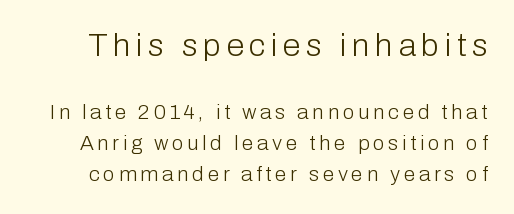
The image shows 32 px light sans-serif type, upright; set normal line spacing (1.48x), not underlined; the first (top) block is 1.52x larger; low stroke contrast and a medium x-height.
